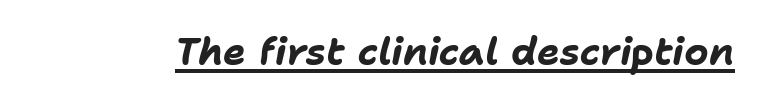
Q: Is the text bold? A: Yes.
Q: Is the text italic (slanted)? A: Yes, it leans right by about 11 degrees.
Q: Is the text underlined? A: Yes.
Q: Is the spacing between letters normal or unusually wide? A: Normal.
Q: Width (condensed, normal, or wide)? A: Normal.
Q: Stroke contrast? A: Low.
Q: x-height? A: Medium.
Q: Monospaced? A: No.
